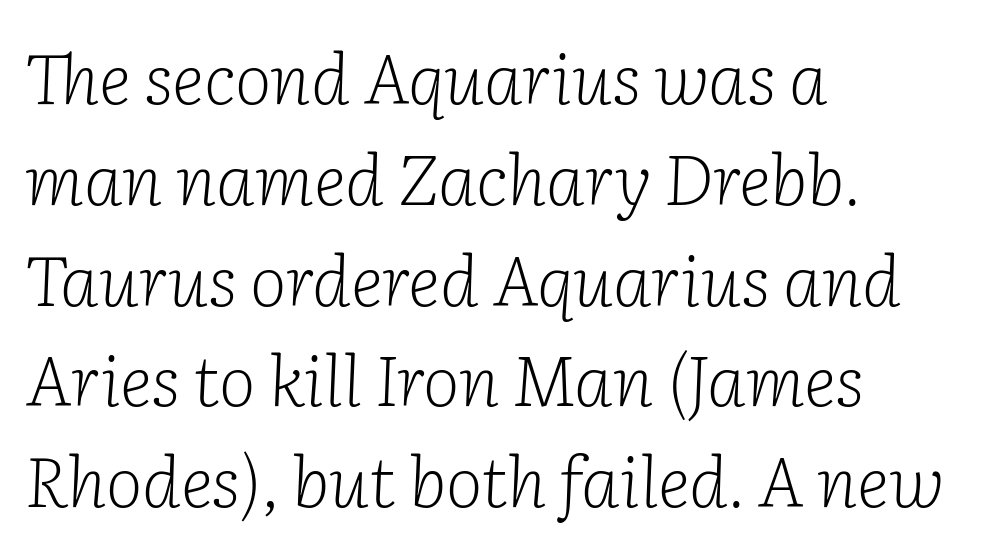
Q: Is the text bold? A: No.
Q: Is the text italic (slanted)? A: Yes, it leans right by about 2 degrees.
Q: Is the typeface a serif or a sans-serif typeface? A: Serif.
Q: Is the text underlined? A: No.
Q: How is the paragraph aligned? A: Left-aligned.
Q: Is the spacing between letters normal or unusually wide? A: Normal.
Q: Is the spacing between lines tight, normal or loose? A: Normal.
Q: Width (condensed, normal, or wide)? A: Normal.
Q: Stroke contrast? A: Low.
Q: x-height? A: Medium.
Q: Monospaced? A: No.
